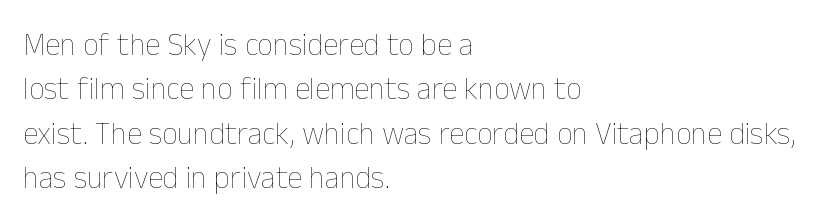
No extra ink here — the face is not bold. One-word summary of the alignment: left. The passage shown is typed in a proportional face where columns would drift. This sample uses an upright cut, with every glyph sitting square on the baseline. Underlining? Definitely not there. This rendering leaves character spacing at its baseline value.
